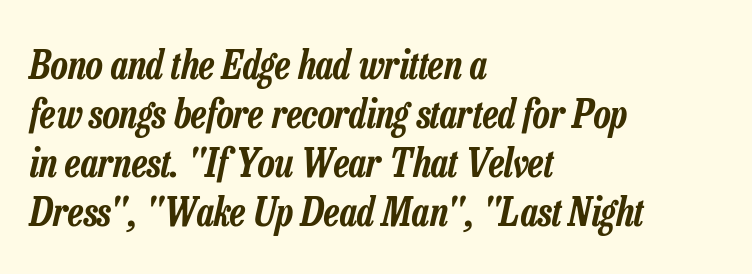
A typesetter would call this proportional, since set widths differ per character. Descenders are the only things crossing below the line. Summary of vertical rhythm: regular, with standard interline spacing. When letters slant like this, we call the style italic.
